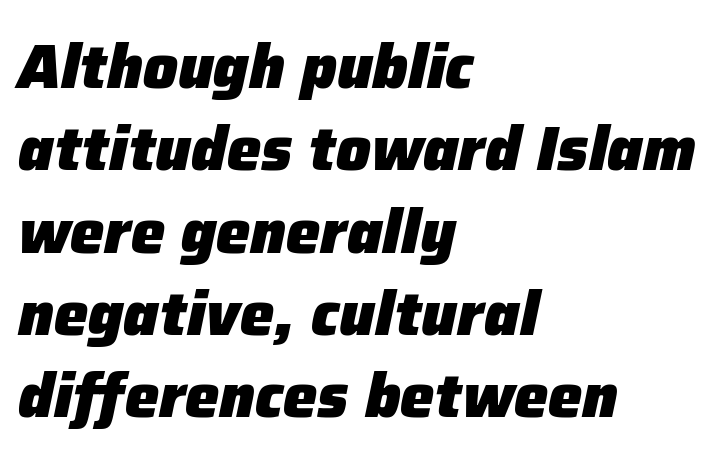
The image shows 61 px heavy type, italic (leaning right); set left-aligned, normal line spacing (1.35x), normal letter spacing, not underlined; low stroke contrast and a medium x-height.
